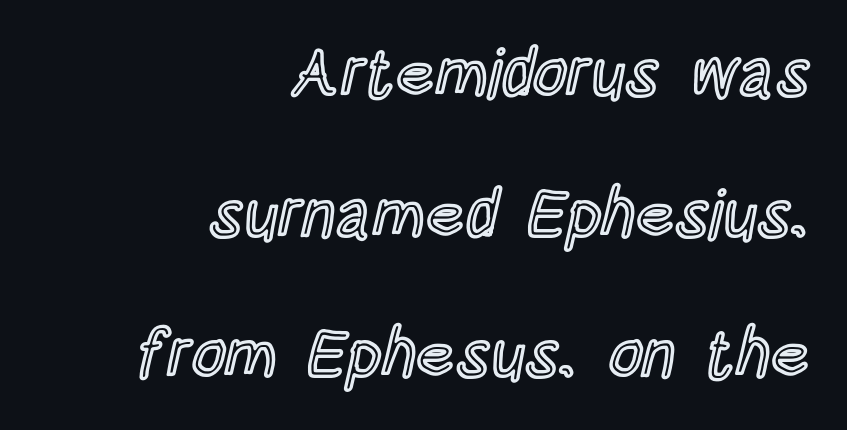
The text block is weighted toward the right margin, trailing off unevenly leftward. Each letter keeps its own natural width here, so spacing adapts to shape. Regarding leading, the lines here are spaced well apart. Descender tails drop into unmarked territory. Inter-character spacing is left at the font's built-in metrics.
